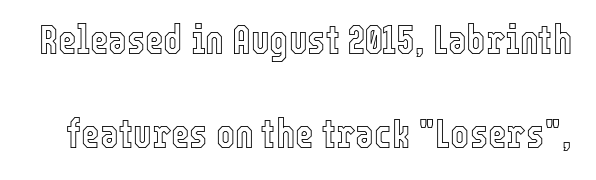
The type sits square on the baseline with zero lean. The baseline area is clear. Each letter keeps its own natural width here, so spacing adapts to shape. Honestly, the rows look like they've been pulled way apart. The type is set solid horizontally, with unmodified tracking.
